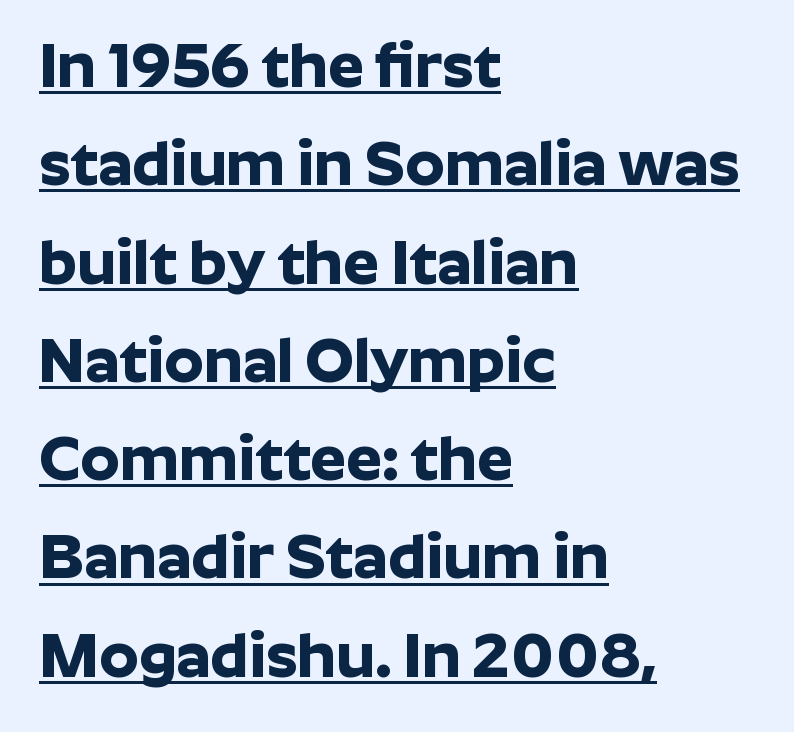
{"serif": "no", "italic": "no", "bold": "yes", "weight": "bold", "width": "normal", "stroke_contrast": "low", "x_height": "medium", "monospaced": "no", "underline": "yes", "align": "left", "line_spacing": "normal", "line_spacing_ratio": 1.56, "letter_spacing": "normal", "letter_spacing_em": 0.0, "glyph_px": 63}
